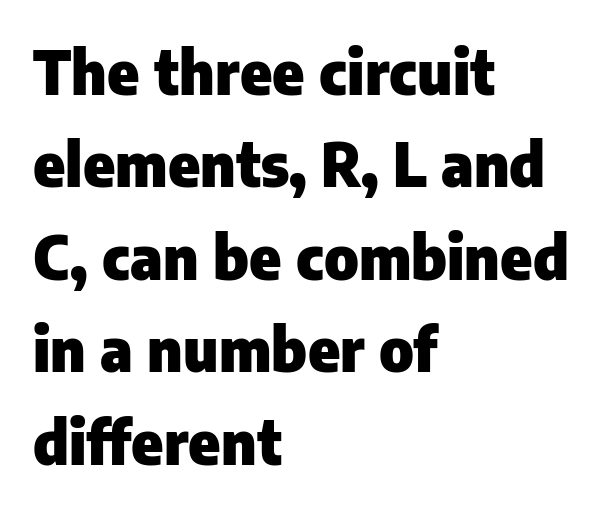
How would I describe the line gaps? Plain and ordinary. Unlike italic type, these characters show no tilt at all. Regarding serifs, this sample does without them. Lines of text with bare space underneath. You could call the tracking neutral — neither tight nor loose.
